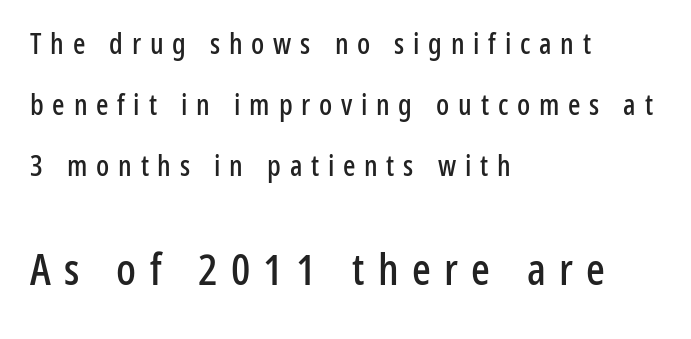
{"serif": "no", "italic": "no", "width": "condensed", "stroke_contrast": "low", "x_height": "medium", "monospaced": "no", "underline": "no", "align": "left", "line_spacing": "loose", "line_spacing_ratio": 2.11, "letter_spacing": "wide", "letter_spacing_em": 0.3, "larger_block": "second", "size_ratio": 1.52, "glyph_px": 44}
